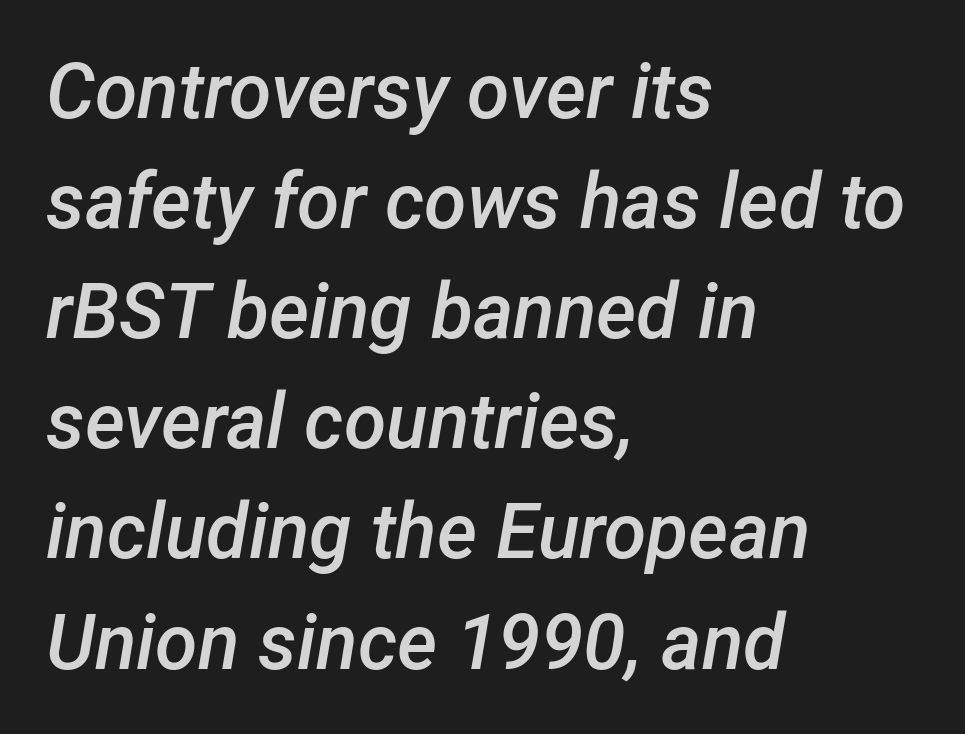
The image shows 77 px semibold type, italic (leaning right); set left-aligned, normal line spacing (1.43x), normal letter spacing, not underlined; low stroke contrast and a medium x-height.
